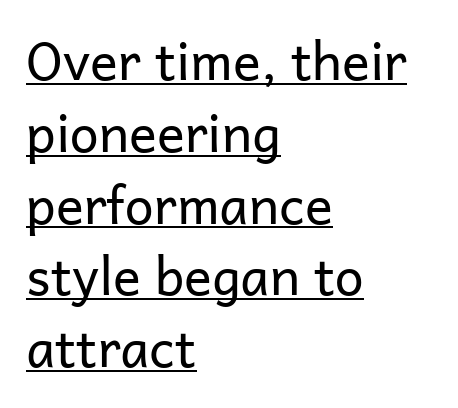
This is sans-serif lettering, the kind often seen on screens and signage. Line spacing here is normal. The weight would be labelled regular, book, light, or lighter still. Varying glyph widths throughout — classic text-font behaviour. Each line of the rendering has a horizontal stroke beneath the glyphs.
